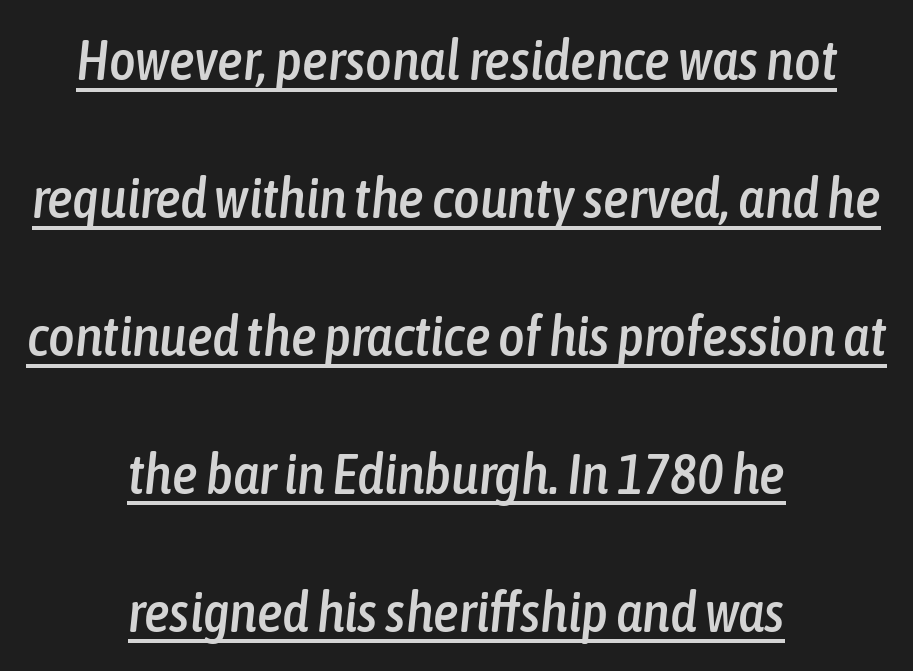
Q: Is the text italic (slanted)? A: Yes, it leans right by about 6 degrees.
Q: Is the text underlined? A: Yes.
Q: How is the paragraph aligned? A: Centered.
Q: Is the spacing between letters normal or unusually wide? A: Normal.
Q: Is the spacing between lines tight, normal or loose? A: Loose.
Q: Width (condensed, normal, or wide)? A: Condensed.
Q: Stroke contrast? A: Low.
Q: x-height? A: Medium.
Q: Monospaced? A: No.
